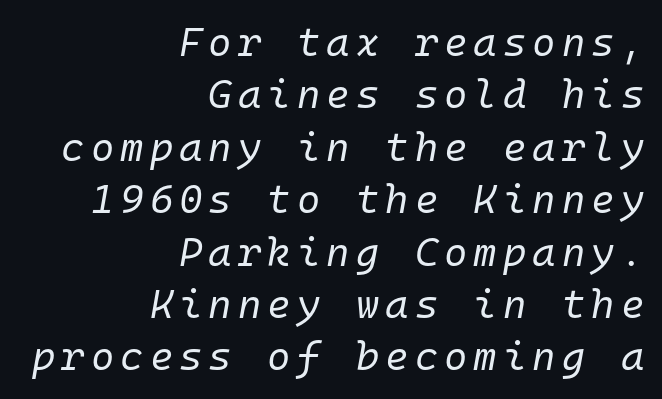
Q: Is the text bold? A: No.
Q: Is the text italic (slanted)? A: Yes, it leans right by about 10 degrees.
Q: Is the text underlined? A: No.
Q: How is the paragraph aligned? A: Right-aligned.
Q: Is the spacing between lines tight, normal or loose? A: Normal.
Q: Width (condensed, normal, or wide)? A: Normal.
Q: Stroke contrast? A: Low.
Q: x-height? A: Medium.
Q: Monospaced? A: Yes.
